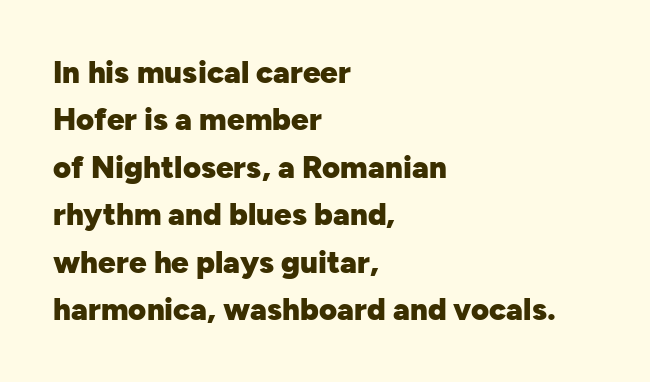
Q: Is the text bold? A: Yes.
Q: Is the text italic (slanted)? A: No, it is upright.
Q: Is the typeface a serif or a sans-serif typeface? A: Sans-serif.
Q: Is the text underlined? A: No.
Q: How is the paragraph aligned? A: Left-aligned.
Q: Is the spacing between letters normal or unusually wide? A: Normal.
Q: Is the spacing between lines tight, normal or loose? A: Normal.
Q: Width (condensed, normal, or wide)? A: Normal.
Q: Stroke contrast? A: Low.
Q: x-height? A: Medium.
Q: Monospaced? A: No.
